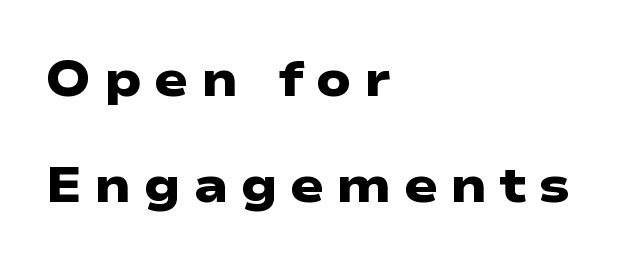
{"serif": "no", "bold": "yes", "weight": "heavy", "width": "wide", "stroke_contrast": "low", "x_height": "medium", "monospaced": "no", "underline": "no", "align": "left", "line_spacing": "loose", "line_spacing_ratio": 2.12, "letter_spacing": "wide", "letter_spacing_em": 0.24, "glyph_px": 50}
